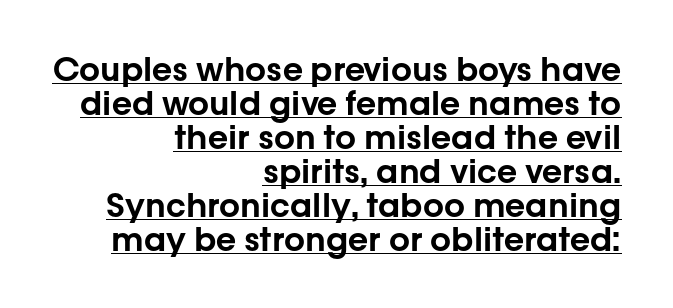
Q: Is the text italic (slanted)? A: No, it is upright.
Q: Is the typeface a serif or a sans-serif typeface? A: Sans-serif.
Q: Is the text underlined? A: Yes.
Q: How is the paragraph aligned? A: Right-aligned.
Q: Is the spacing between letters normal or unusually wide? A: Normal.
Q: Is the spacing between lines tight, normal or loose? A: Tight.
Q: Width (condensed, normal, or wide)? A: Normal.
Q: Stroke contrast? A: Low.
Q: x-height? A: Medium.
Q: Monospaced? A: No.
